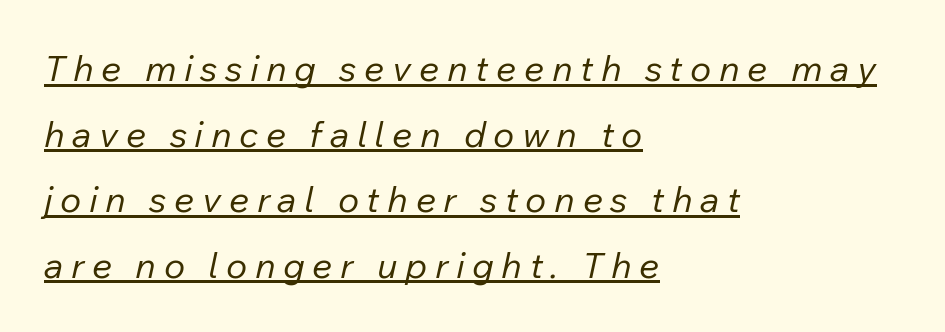
Q: Is the text bold? A: No.
Q: Is the text italic (slanted)? A: Yes, it leans right by about 12 degrees.
Q: Is the text underlined? A: Yes.
Q: How is the paragraph aligned? A: Left-aligned.
Q: Is the spacing between letters normal or unusually wide? A: Unusually wide.
Q: Width (condensed, normal, or wide)? A: Normal.
Q: Stroke contrast? A: Low.
Q: x-height? A: Medium.
Q: Monospaced? A: No.
